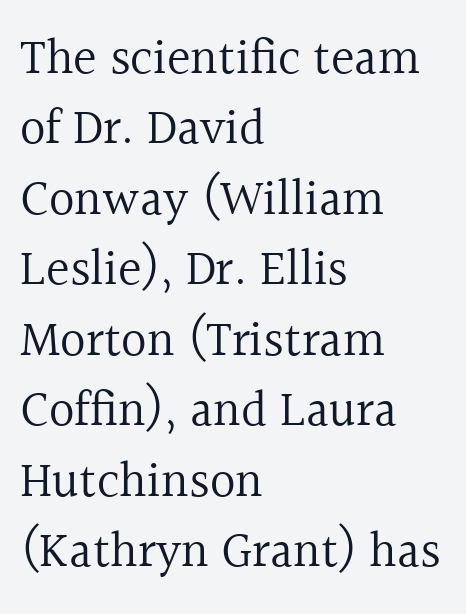
{"serif": "yes", "italic": "no", "bold": "no", "weight": "regular", "width": "normal", "x_height": "medium", "monospaced": "no", "underline": "no", "align": "left", "line_spacing": "normal", "line_spacing_ratio": 1.41, "letter_spacing": "normal", "letter_spacing_em": 0.0, "glyph_px": 50}
